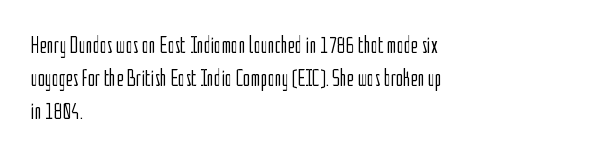
{"italic": "no", "bold": "no", "underline": "no", "align": "left", "line_spacing": "normal", "line_spacing_ratio": 1.37, "letter_spacing": "normal", "letter_spacing_em": 0.0, "glyph_px": 24}
